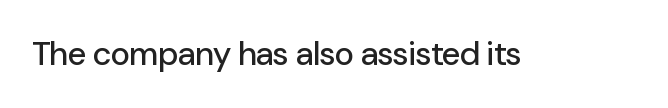
Q: Is the text italic (slanted)? A: No, it is upright.
Q: Is the typeface a serif or a sans-serif typeface? A: Sans-serif.
Q: Is the text underlined? A: No.
Q: Is the spacing between letters normal or unusually wide? A: Normal.
Q: Width (condensed, normal, or wide)? A: Normal.
Q: Stroke contrast? A: Low.
Q: x-height? A: Medium.
Q: Monospaced? A: No.
